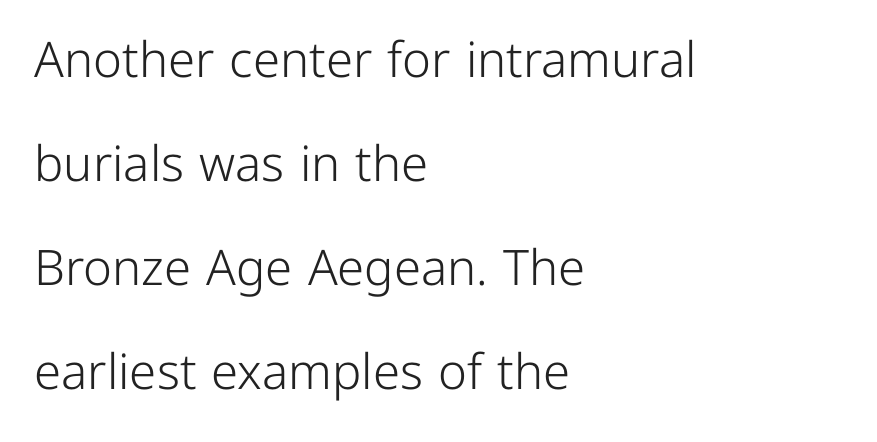
Q: Is the text bold? A: No.
Q: Is the text italic (slanted)? A: No, it is upright.
Q: Is the typeface a serif or a sans-serif typeface? A: Sans-serif.
Q: Is the text underlined? A: No.
Q: How is the paragraph aligned? A: Left-aligned.
Q: Is the spacing between letters normal or unusually wide? A: Normal.
Q: Is the spacing between lines tight, normal or loose? A: Loose.
Q: Width (condensed, normal, or wide)? A: Normal.
Q: Stroke contrast? A: Low.
Q: x-height? A: Medium.
Q: Monospaced? A: No.
